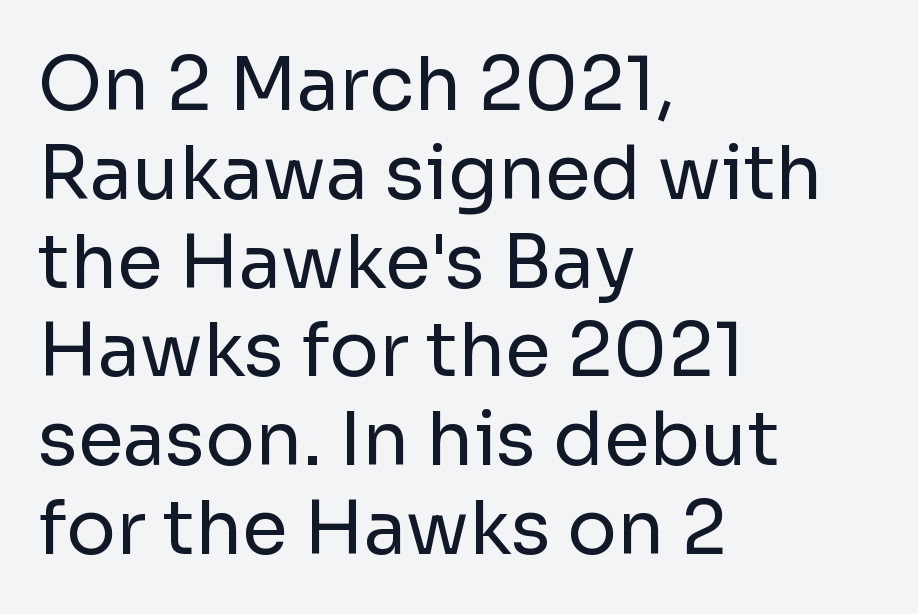
The characters display no serif detailing; their extremities are plain. Posture: straight, roman, zero tilt. The strip under each line holds only bare page. The paragraph has a hard left edge and a soft right edge. These lines are rendered in a variable-pitch font.
